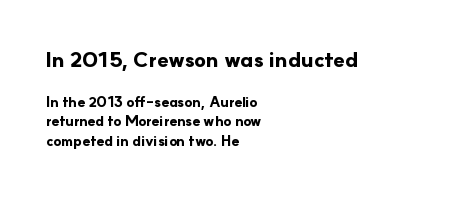
Q: Is the text bold? A: Yes.
Q: Is the text italic (slanted)? A: No, it is upright.
Q: Is the text underlined? A: No.
Q: How is the paragraph aligned? A: Left-aligned.
Q: Is the spacing between letters normal or unusually wide? A: Normal.
Q: Is the spacing between lines tight, normal or loose? A: Normal.
Q: Which block of text is set in a larger size, the first (top) or the second (bottom)? A: The first (top) one.
